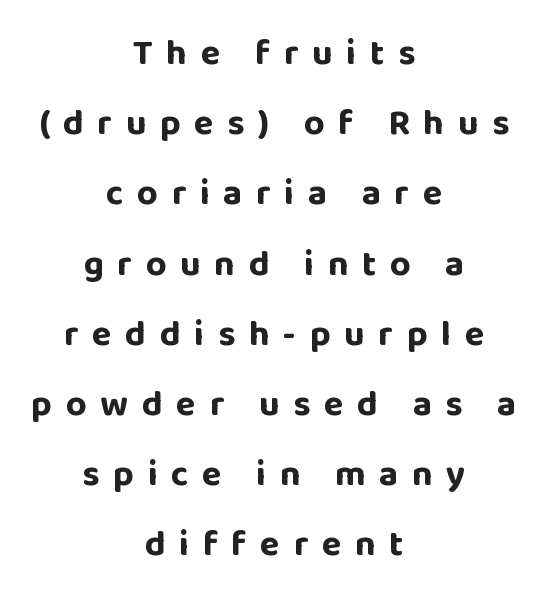
The font family rendered here belongs to the sans-serif group. Anything drawn beneath the words? Only blank space. Here the glyphs are tracked loosely, breaking word shapes into spaced letters. Reading down the column, the eye jumps a long way to each next line. The rag falls on both sides of this text block equally. Note the varied advance widths — an 'i' is clearly narrower than an 'm'.
